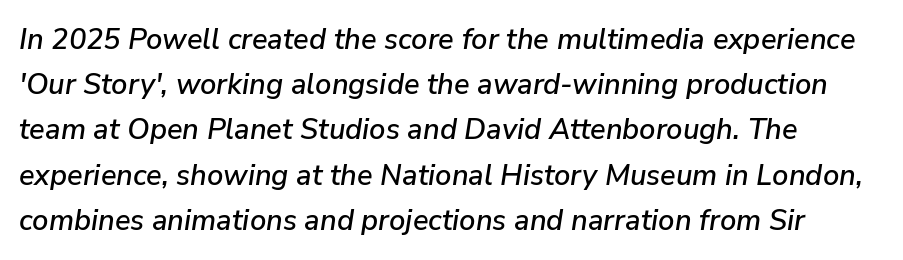
{"italic": "yes", "lean": "right", "slant_degrees": 9, "width": "normal", "stroke_contrast": "low", "x_height": "medium", "monospaced": "no", "underline": "no", "line_spacing": "normal", "line_spacing_ratio": 1.56, "letter_spacing": "normal", "letter_spacing_em": 0.0, "glyph_px": 29}
